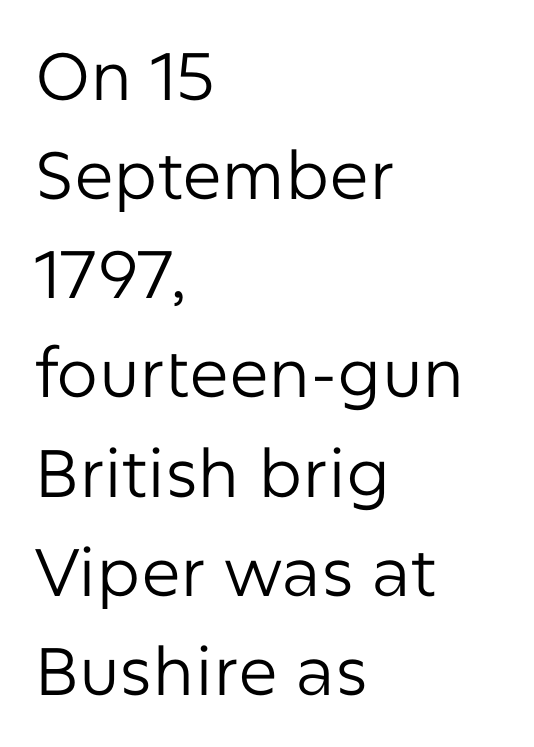
{"serif": "no", "italic": "no", "bold": "no", "weight": "regular", "width": "normal", "stroke_contrast": "low", "x_height": "medium", "monospaced": "no", "underline": "no", "align": "left", "line_spacing": "normal", "line_spacing_ratio": 1.48, "letter_spacing": "normal", "letter_spacing_em": 0.0, "glyph_px": 67}
